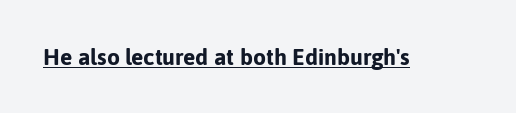
{"italic": "no", "bold": "yes", "underline": "yes", "letter_spacing": "normal", "letter_spacing_em": 0.0, "glyph_px": 23}
